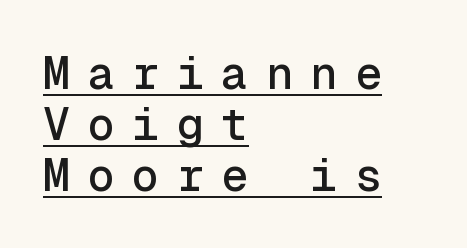
Q: Is the text italic (slanted)? A: No, it is upright.
Q: Is the typeface a serif or a sans-serif typeface? A: Sans-serif.
Q: Is the text underlined? A: Yes.
Q: How is the paragraph aligned? A: Left-aligned.
Q: Is the spacing between letters normal or unusually wide? A: Unusually wide.
Q: Is the spacing between lines tight, normal or loose? A: Tight.
Q: Width (condensed, normal, or wide)? A: Normal.
Q: x-height? A: Medium.
Q: Monospaced? A: Yes.
